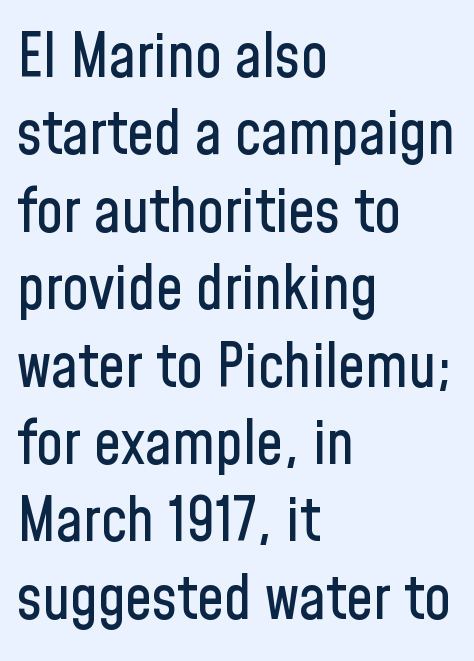
The image shows 60 px condensed sans-serif type, upright; set left-aligned, normal line spacing (1.29x), normal letter spacing, not underlined; low stroke contrast and a medium x-height.
